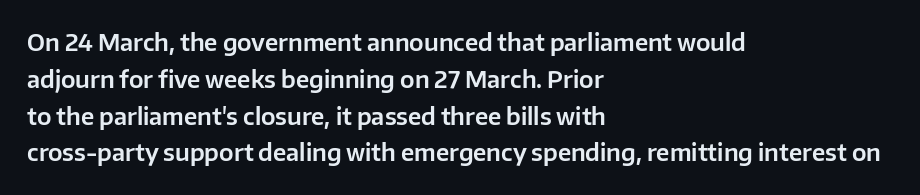
Every character sits straight up, as roman type does. Where is the straight margin? On the left. The rendering uses a moderate line-height, typical for paragraphs. Just letters on the line, the space beneath them empty. Compared with typical body copy, the letter spacing here is the same.
